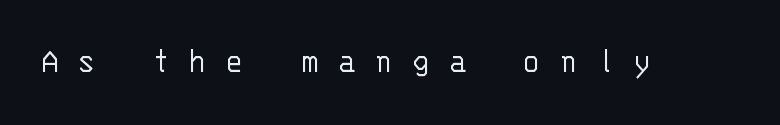
{"serif": "no", "italic": "no", "bold": "no", "weight": "light", "width": "normal", "stroke_contrast": "low", "x_height": "large", "monospaced": "yes", "underline": "no", "letter_spacing": "wide", "letter_spacing_em": 0.49, "glyph_px": 38}
